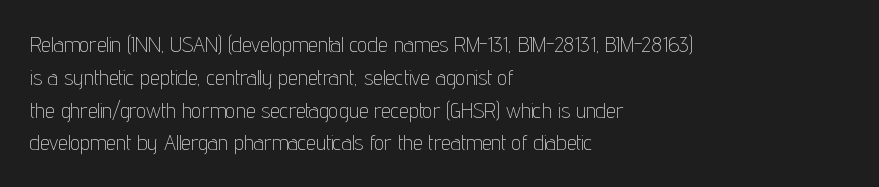
{"italic": "no", "bold": "no", "underline": "no", "align": "left", "line_spacing": "normal", "line_spacing_ratio": 1.49, "letter_spacing": "normal", "letter_spacing_em": 0.0, "glyph_px": 22}
